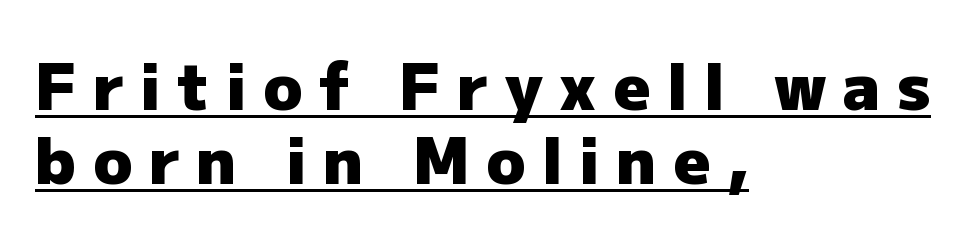
This sample has the flowing, uneven cadence of proportional lettering. The font is running at its bold setting. Observe the absence of serifs on each vertical stroke in this sample. Somebody hit Ctrl+U on this one — the words are underlined. Where is the straight margin? On the left. The font's upright variant was chosen for this text.
